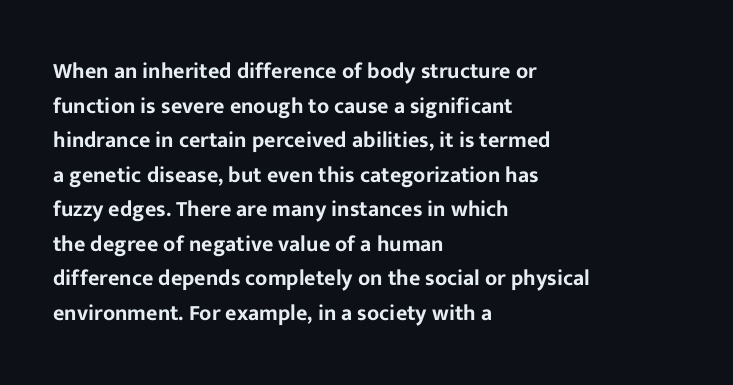
The image shows 22 px text type, upright; set left-aligned, normal line spacing (1.57x), normal letter spacing, not underlined.
